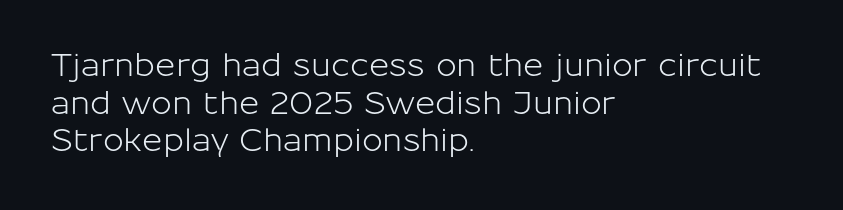
The image shows 31 px sans-serif type, upright; set left-aligned, line spacing 1.21x, normal letter spacing, not underlined; low stroke contrast and a medium x-height.
